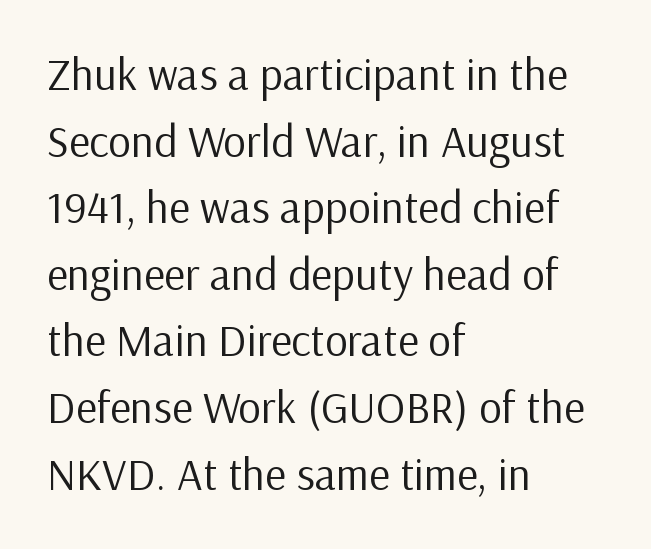
These lines are rendered in a variable-pitch font. No feet cap the strokes, marking this as sans-serif type. Is the type heavy? It reads as light-to-regular instead. Posture: upright roman.
